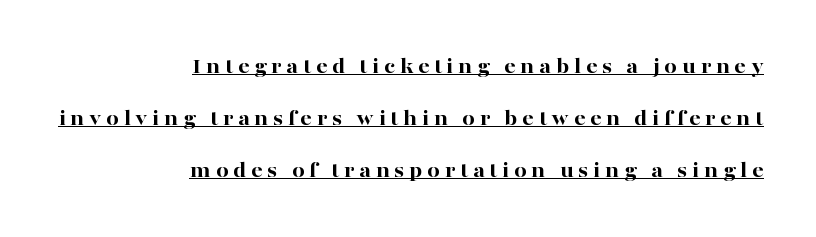
The image shows 22 px bold type, upright; set right-aligned, loose line spacing (2.36x), unusually wide letter spacing (+0.22 em), underlined.
